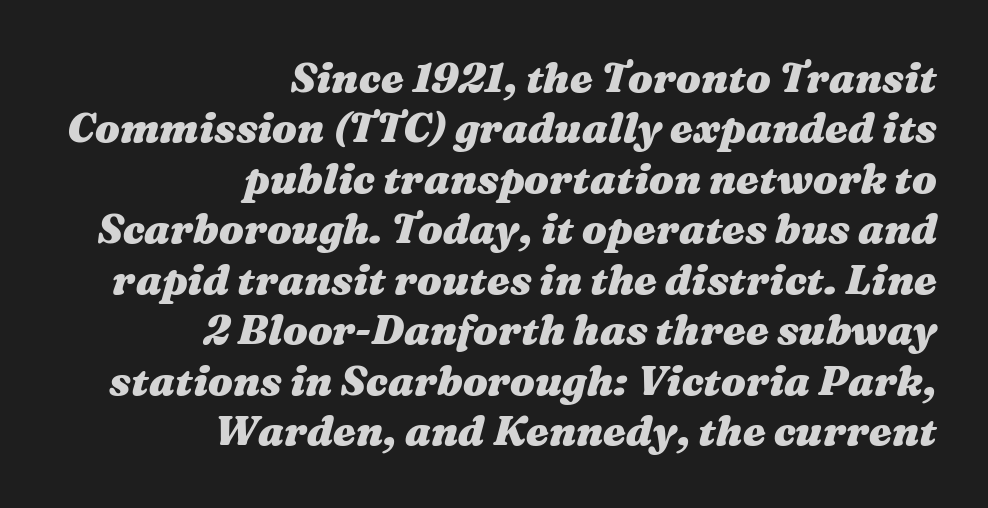
Q: Is the text bold? A: Yes.
Q: Is the text italic (slanted)? A: Yes, it leans right by about 16 degrees.
Q: Is the text underlined? A: No.
Q: How is the paragraph aligned? A: Right-aligned.
Q: Is the spacing between letters normal or unusually wide? A: Normal.
Q: Width (condensed, normal, or wide)? A: Wide.
Q: Stroke contrast? A: Medium.
Q: x-height? A: Medium.
Q: Monospaced? A: No.
